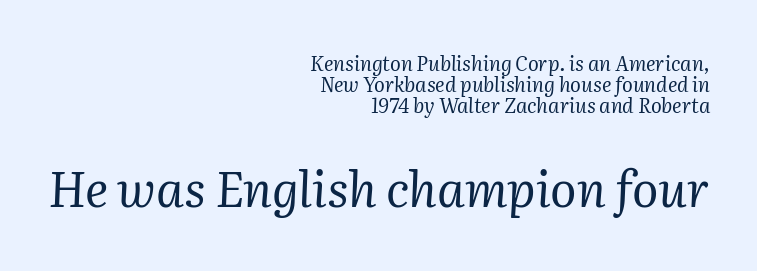
Each word holds together tightly as a unit, with standard inter-letter gaps. The typesetter chose a ragged-left arrangement here. The cut favours lightness, reaching ordinary text weight at its darkest. Note the varied advance widths — an 'i' is clearly narrower than an 'm'.
